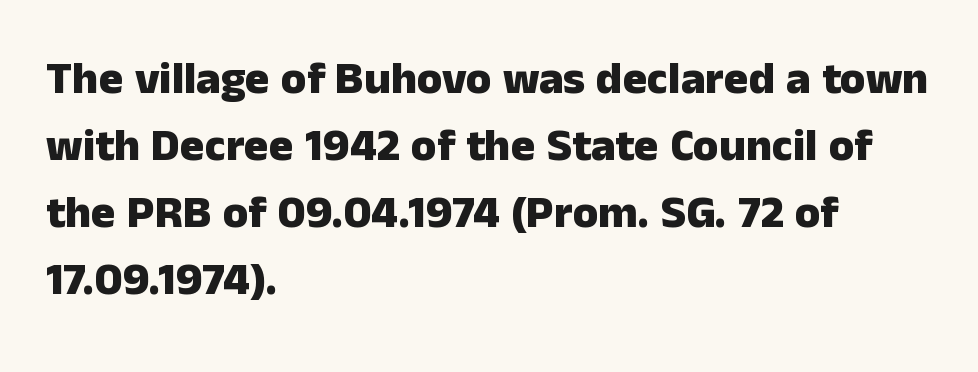
A dark, heavy texture on the line: the type is bold. The ragged edge is on the right, which tells us the setting is flush left. In terms of letterspacing, this is plain default setting. The rendering shows plain stroke endings on the letterforms — a sans-serif design.
